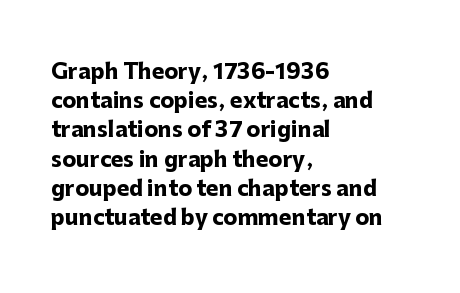
{"italic": "no", "bold": "yes", "underline": "no", "align": "left", "line_spacing": "normal", "line_spacing_ratio": 1.39, "letter_spacing": "normal", "letter_spacing_em": 0.0, "glyph_px": 21}
